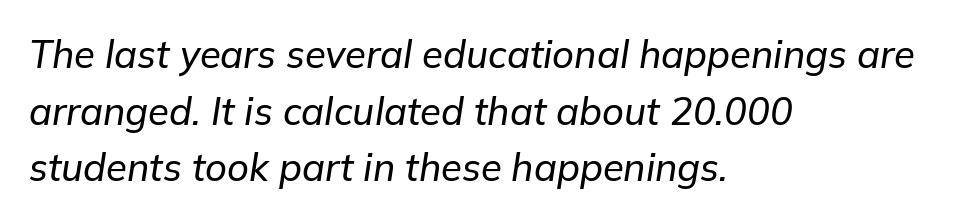
The image shows 38 px text type, italic (leaning right); set left-aligned, normal line spacing (1.49x), normal letter spacing, not underlined; low stroke contrast and a medium x-height.
